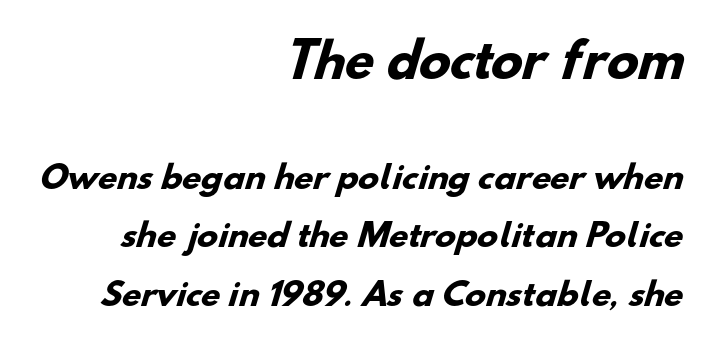
The image shows 47 px heavy sans-serif type; set right-aligned, line spacing 1.88x, normal letter spacing, not underlined; the first (top) block is 1.52x larger; low stroke contrast and a small x-height.
